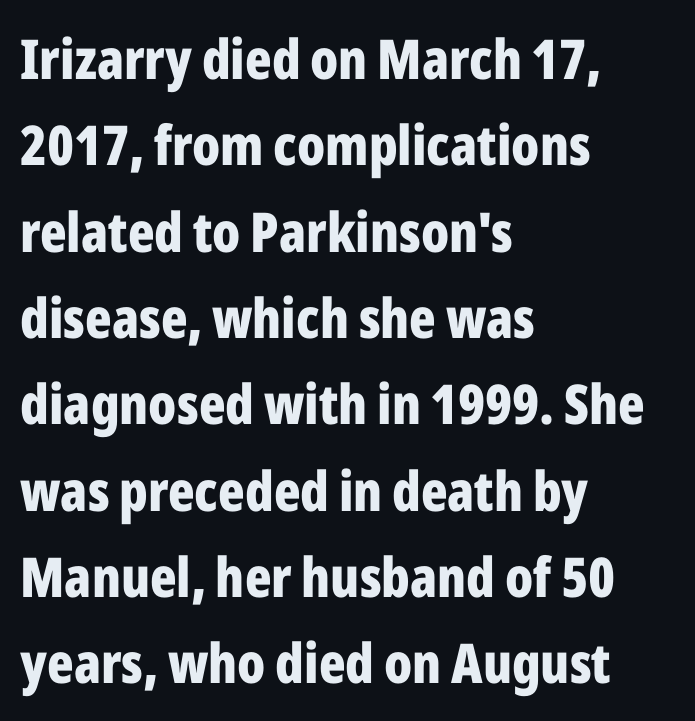
Does extra space separate the letters? No, they use regular spacing. Nothing sits at the stroke ends, so this counts as sans-serif. The lines are quadded left. Style check: upright. Horizontal bands of white between lines are of average thickness.
